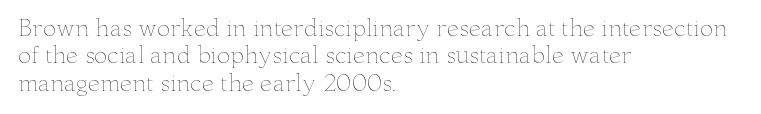
Counters stay open thanks to moderate or lighter strokes. All the whitespace from short lines collects on the right. Normally led — the rows are evenly, conventionally spaced. The glyphs are unaccompanied by any horizontal stroke below them.
